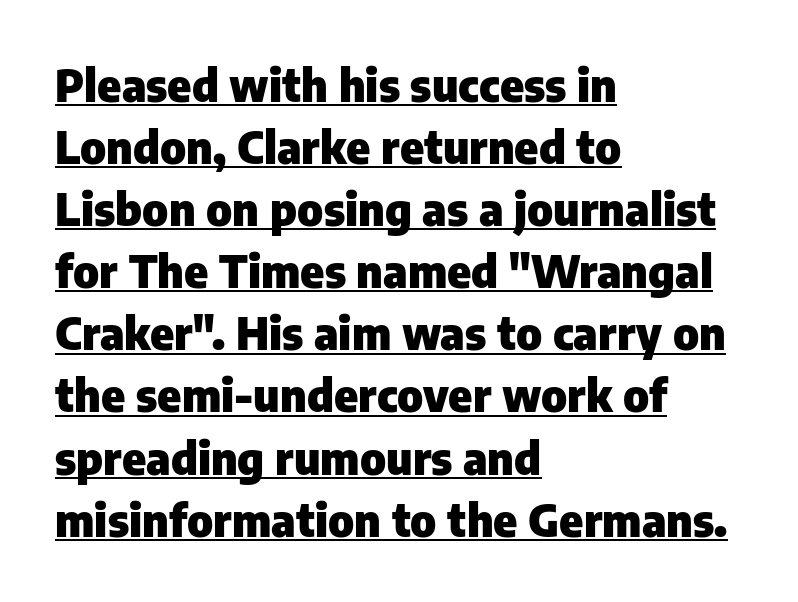
{"serif": "no", "italic": "no", "bold": "yes", "weight": "heavy", "width": "normal", "stroke_contrast": "low", "x_height": "medium", "monospaced": "no", "underline": "yes", "align": "left", "line_spacing": "normal", "line_spacing_ratio": 1.38, "letter_spacing": "normal", "letter_spacing_em": 0.0, "glyph_px": 45}
